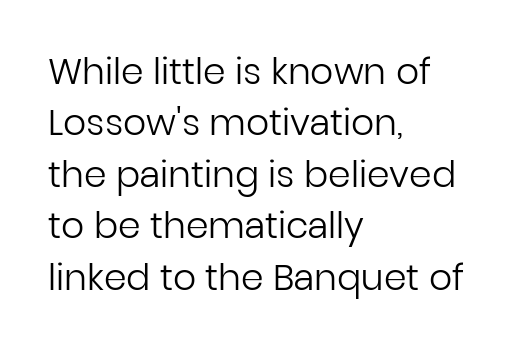
{"serif": "no", "italic": "no", "bold": "no", "weight": "regular", "width": "normal", "stroke_contrast": "low", "x_height": "medium", "monospaced": "no", "underline": "no", "align": "left", "line_spacing": "normal", "line_spacing_ratio": 1.43, "letter_spacing": "normal", "letter_spacing_em": 0.0, "glyph_px": 36}
